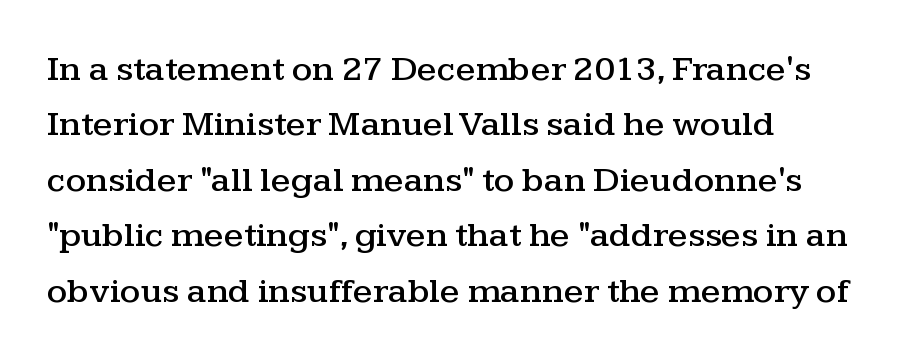
Q: Is the text italic (slanted)? A: No, it is upright.
Q: Is the typeface a serif or a sans-serif typeface? A: Serif.
Q: Is the text underlined? A: No.
Q: Is the spacing between letters normal or unusually wide? A: Normal.
Q: Is the spacing between lines tight, normal or loose? A: Normal.
Q: Width (condensed, normal, or wide)? A: Wide.
Q: Stroke contrast? A: Medium.
Q: x-height? A: Medium.
Q: Monospaced? A: No.
